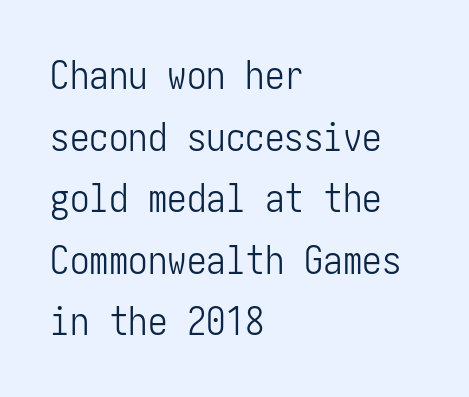
The typesetter chose a ragged-right arrangement here. Weight: not bold — regular or lighter. Characters remain perfectly vertical along every line. Unlike a traditional serif, this face leaves its strokes unadorned.
